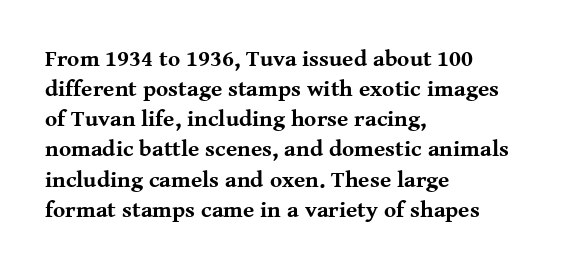
The image shows 23 px bold type, upright; set left-aligned, normal line spacing (1.31x), normal letter spacing, not underlined.
